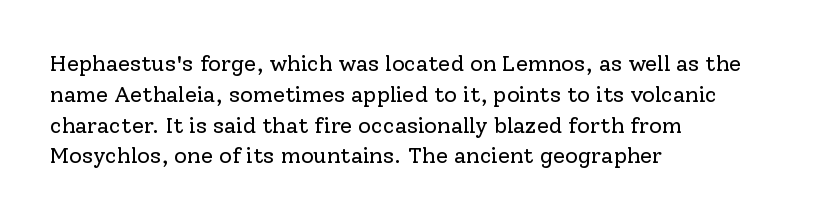
The image shows 22 px text type, upright; set left-aligned, normal line spacing (1.4x), normal letter spacing, not underlined.
